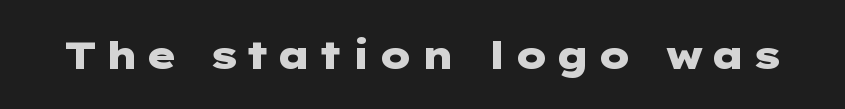
The image shows 39 px heavy, wide sans-serif type, upright; set not underlined; low stroke contrast and a medium x-height.
